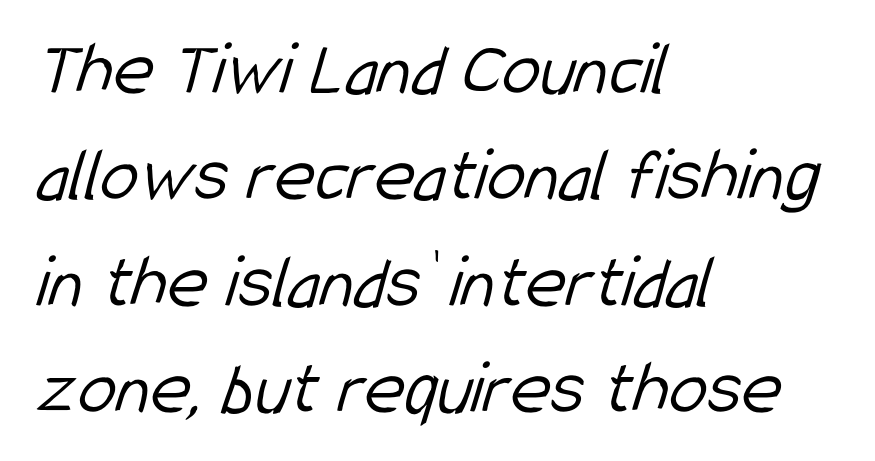
Q: Is the text bold? A: No.
Q: Is the typeface a serif or a sans-serif typeface? A: Sans-serif.
Q: Is the text underlined? A: No.
Q: How is the paragraph aligned? A: Left-aligned.
Q: Is the spacing between letters normal or unusually wide? A: Normal.
Q: Is the spacing between lines tight, normal or loose? A: Normal.
Q: Width (condensed, normal, or wide)? A: Condensed.
Q: Stroke contrast? A: Low.
Q: x-height? A: Medium.
Q: Monospaced? A: No.
